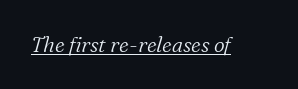
The image shows 21 px text type, italic (leaning right); set normal letter spacing, underlined.
